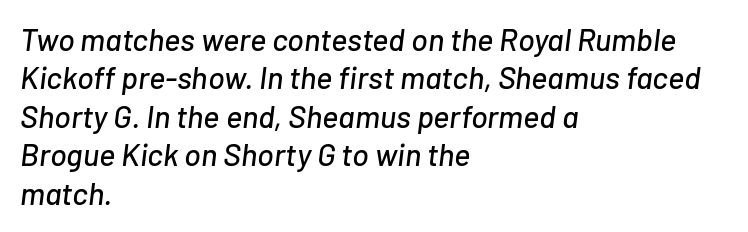
Check under the words: just untouched page. A student would call this left alignment; a typographer would say flush left, rag right. Caption: standard tracking, unaltered. Here the designer chose a conventional face with non-uniform glyph widths. Designer's note — italics engaged.
